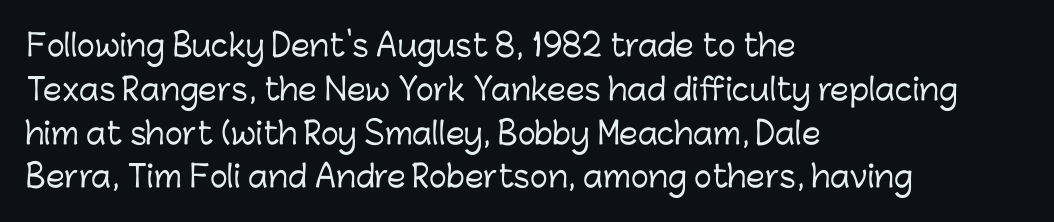
{"serif": "no", "italic": "no", "width": "normal", "stroke_contrast": "low", "x_height": "medium", "monospaced": "no", "underline": "no", "align": "left", "line_spacing": "normal", "line_spacing_ratio": 1.46, "letter_spacing": "normal", "letter_spacing_em": 0.0, "glyph_px": 30}
